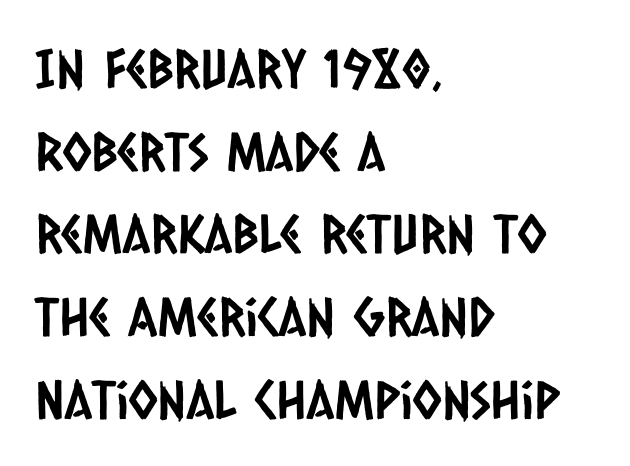
Q: Is the typeface a serif or a sans-serif typeface? A: Sans-serif.
Q: Is the text underlined? A: No.
Q: How is the paragraph aligned? A: Left-aligned.
Q: Is the spacing between letters normal or unusually wide? A: Normal.
Q: Is the spacing between lines tight, normal or loose? A: Normal.
Q: Width (condensed, normal, or wide)? A: Condensed.
Q: Stroke contrast? A: Low.
Q: x-height? A: Large.
Q: Monospaced? A: No.
